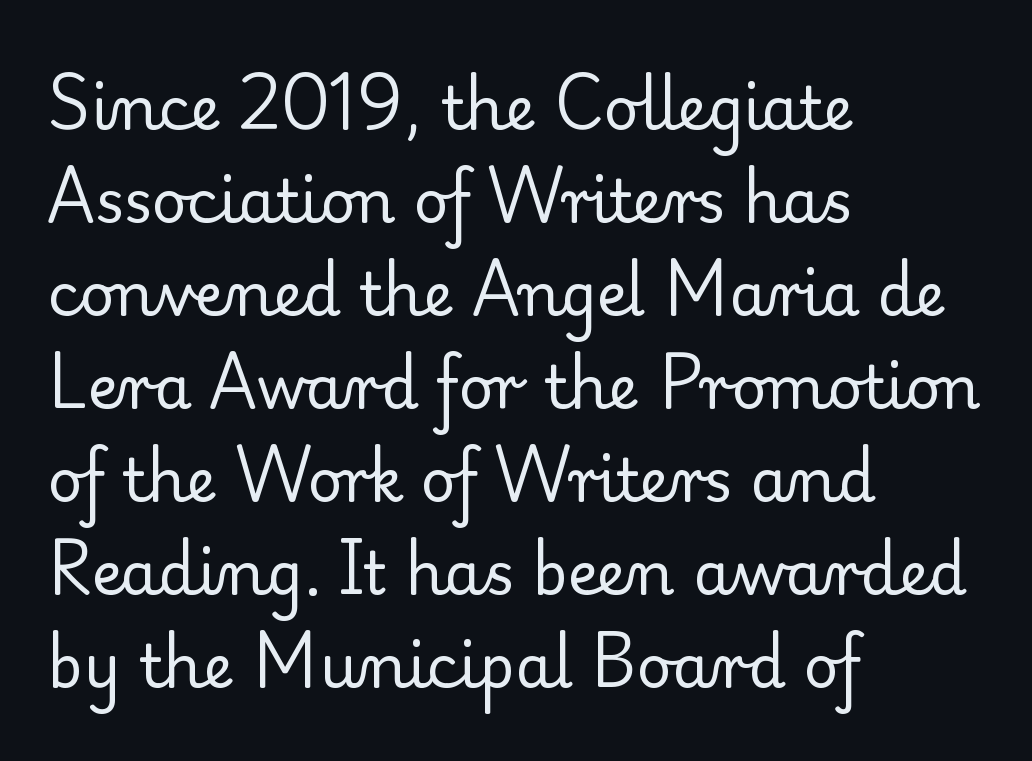
The image shows 60 px regular-weight serif type, upright; set left-aligned, normal line spacing (1.55x), normal letter spacing, not underlined; low stroke contrast and a small x-height.
